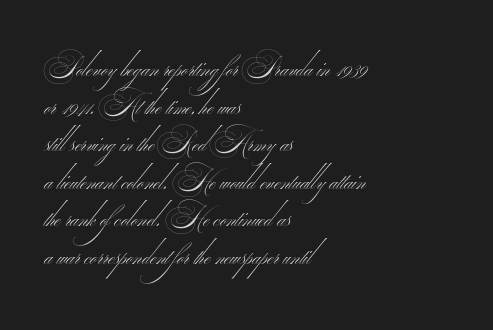
Q: Is the text bold? A: No.
Q: Is the text underlined? A: No.
Q: How is the paragraph aligned? A: Left-aligned.
Q: Is the spacing between letters normal or unusually wide? A: Normal.
Q: Is the spacing between lines tight, normal or loose? A: Normal.
